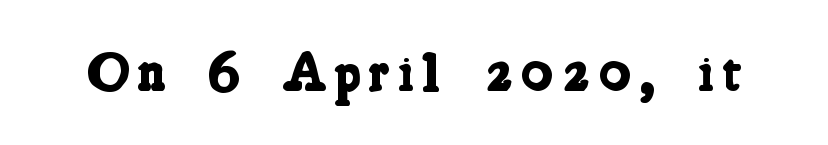
{"serif": "yes", "bold": "yes", "weight": "bold", "width": "condensed", "stroke_contrast": "low", "x_height": "medium", "monospaced": "no", "underline": "no", "glyph_px": 55}
